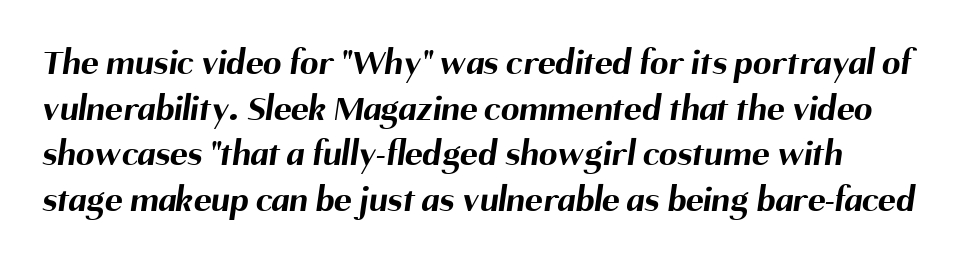
Q: Is the text bold? A: Yes.
Q: Is the typeface a serif or a sans-serif typeface? A: Sans-serif.
Q: Is the text underlined? A: No.
Q: Is the spacing between letters normal or unusually wide? A: Normal.
Q: Width (condensed, normal, or wide)? A: Normal.
Q: Stroke contrast? A: Medium.
Q: x-height? A: Medium.
Q: Monospaced? A: No.
